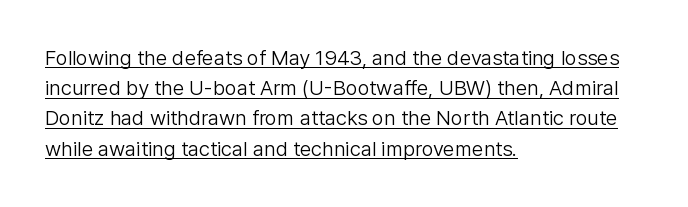
Q: Is the text bold? A: No.
Q: Is the text italic (slanted)? A: No, it is upright.
Q: Is the text underlined? A: Yes.
Q: How is the paragraph aligned? A: Left-aligned.
Q: Is the spacing between letters normal or unusually wide? A: Normal.
Q: Is the spacing between lines tight, normal or loose? A: Normal.
